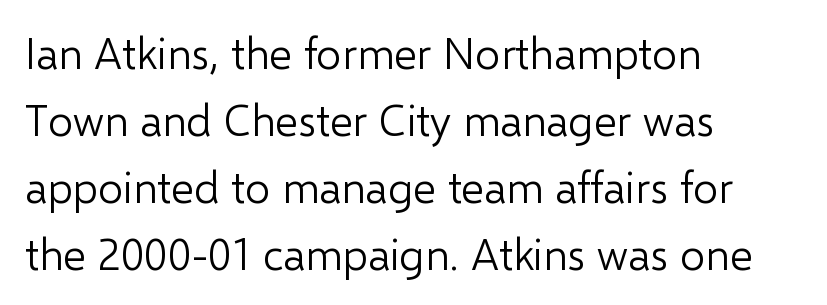
The image shows 44 px light sans-serif type, upright; set left-aligned, normal line spacing (1.52x), normal letter spacing, not underlined; low stroke contrast and a medium x-height.
